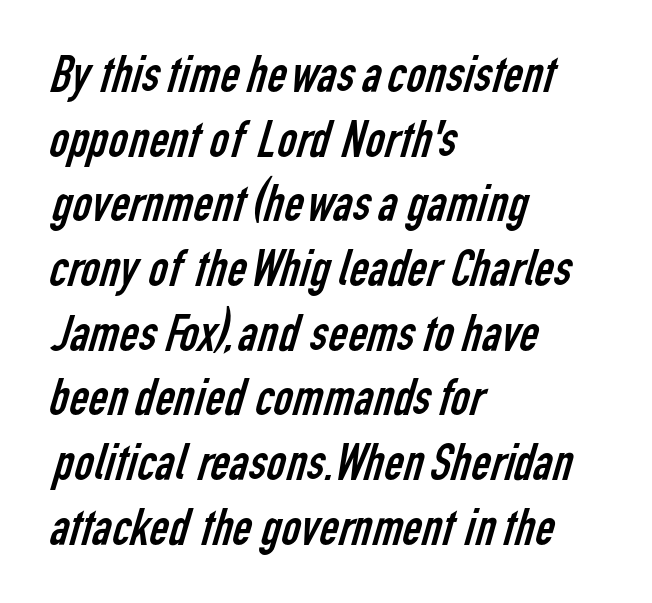
Stroke thickness stays within the range of a standard reading face or lighter. The rag falls on the right side of this text block. Caption: standard tracking, unaltered. Font category for this specimen: sans-serif.
